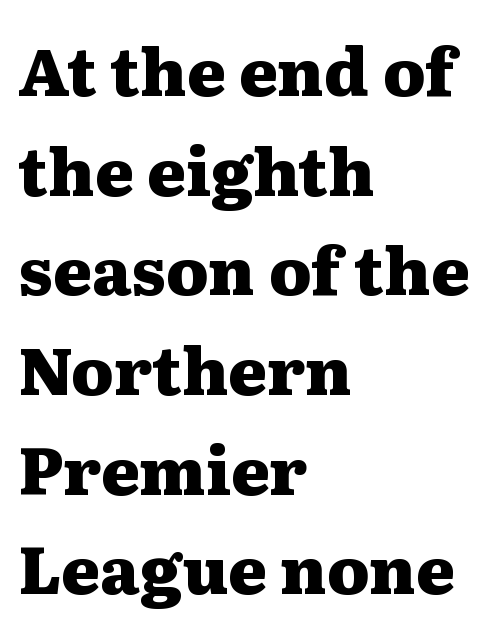
{"serif": "yes", "italic": "no", "bold": "yes", "weight": "heavy", "width": "wide", "stroke_contrast": "medium", "x_height": "medium", "monospaced": "no", "underline": "no", "align": "left", "line_spacing": "normal", "line_spacing_ratio": 1.51, "letter_spacing": "normal", "letter_spacing_em": 0.0, "glyph_px": 66}
